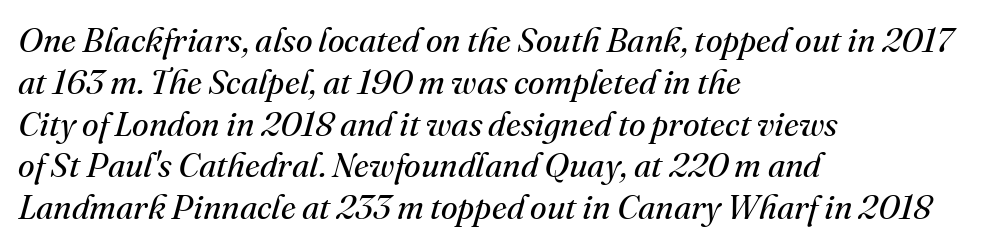
The image shows 34 px regular-weight serif type, italic (leaning right); set left-aligned, line spacing 1.23x, normal letter spacing, not underlined; medium stroke contrast and a small x-height.
